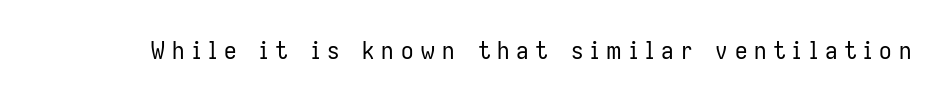
Q: Is the text bold? A: No.
Q: Is the text italic (slanted)? A: No, it is upright.
Q: Is the text underlined? A: No.
Q: Is the spacing between letters normal or unusually wide? A: Unusually wide.
